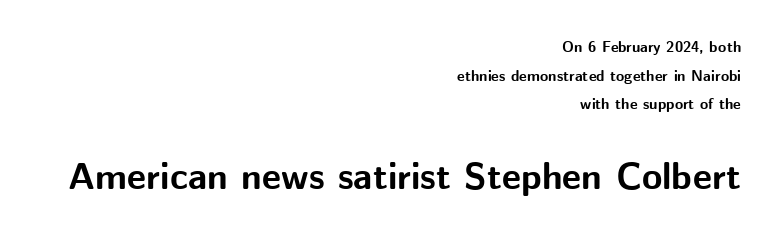
{"serif": "no", "italic": "no", "bold": "yes", "weight": "bold", "width": "normal", "stroke_contrast": "medium", "x_height": "medium", "monospaced": "no", "underline": "no", "align": "right", "line_spacing": "loose", "line_spacing_ratio": 1.91, "letter_spacing": "normal", "letter_spacing_em": 0.0, "larger_block": "second", "size_ratio": 2.47, "glyph_px": 37}
